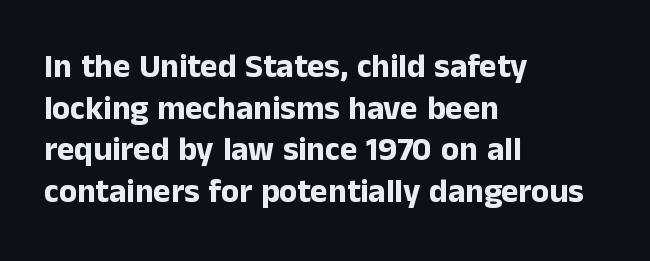
Q: Is the text bold? A: Yes.
Q: Is the text italic (slanted)? A: No, it is upright.
Q: Is the typeface a serif or a sans-serif typeface? A: Sans-serif.
Q: Is the text underlined? A: No.
Q: How is the paragraph aligned? A: Left-aligned.
Q: Is the spacing between letters normal or unusually wide? A: Normal.
Q: Is the spacing between lines tight, normal or loose? A: Normal.
Q: Width (condensed, normal, or wide)? A: Normal.
Q: Stroke contrast? A: Low.
Q: x-height? A: Medium.
Q: Monospaced? A: No.
